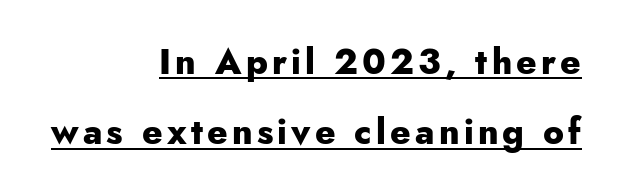
Underline: present. The passage shown is typed in a proportional face where columns would drift. You could fit nearly another row in the gap between these rows. The setting favours the right margin, as signatures and pull-quotes sometimes do. Every stem runs plumb, perpendicular to the baseline. Students, this is bold: see how much ink each stroke carries.
